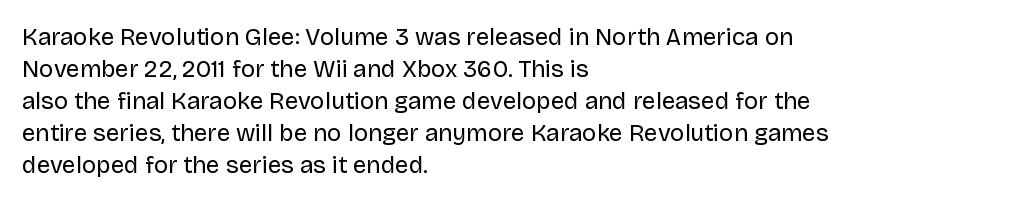
A bare baseline throughout the passage. Does the lettering tilt? It doesn't — this is upright. Leftover space on each line is placed entirely after the last word. Regarding leading, the lines here are spaced in the standard way. Inter-character spacing is left at the font's built-in metrics. Compared with a typical body face, this is equally light or lighter still.
